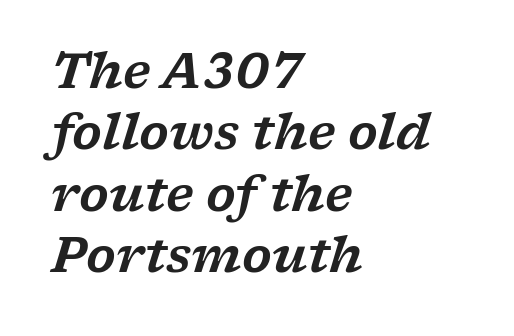
The text block is weighted toward the left margin, trailing off unevenly rightward. A typesetter would call this proportional, since set widths differ per character. Compared with typical body copy, the letter spacing here is the same. Letterform terminals end in serifs throughout the passage. The space beneath each line is pristine and unruled.
